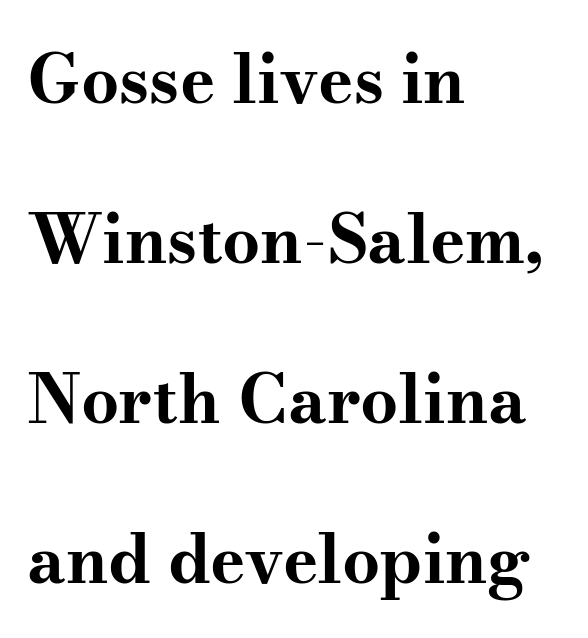
{"serif": "yes", "italic": "no", "bold": "yes", "weight": "bold", "width": "wide", "stroke_contrast": "medium", "x_height": "small", "monospaced": "no", "underline": "no", "align": "left", "line_spacing": "loose", "line_spacing_ratio": 2.39, "letter_spacing": "normal", "letter_spacing_em": 0.0, "glyph_px": 67}
